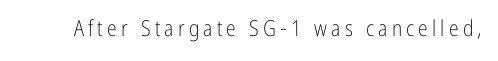
The image shows 22 px text type, upright; set not underlined.
